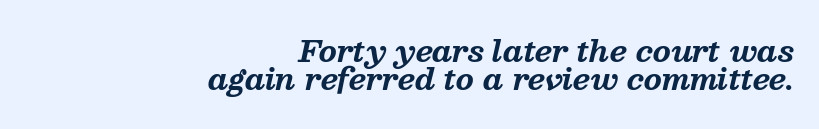
The image shows 29 px bold serif type, italic (leaning right); set right-aligned, tight line spacing (0.97x), normal letter spacing, not underlined; medium stroke contrast and a medium x-height.
